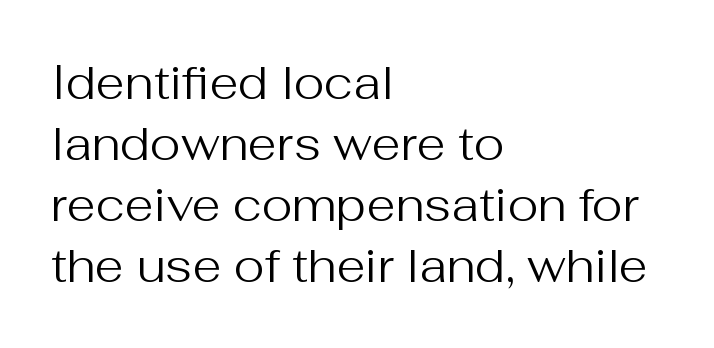
The image shows 47 px regular-weight sans-serif type, upright; set left-aligned, normal line spacing (1.3x), normal letter spacing, not underlined; medium stroke contrast and a medium x-height.
